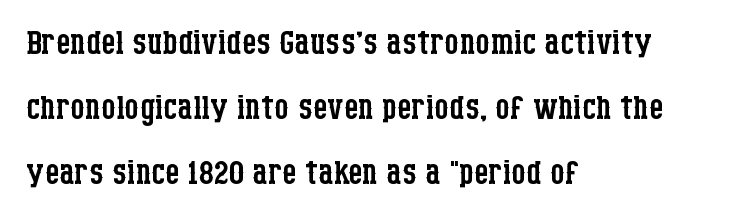
The image shows 46 px regular-weight, condensed serif type, upright; set left-aligned, normal line spacing (1.41x), normal letter spacing, not underlined; low stroke contrast and a large x-height.
